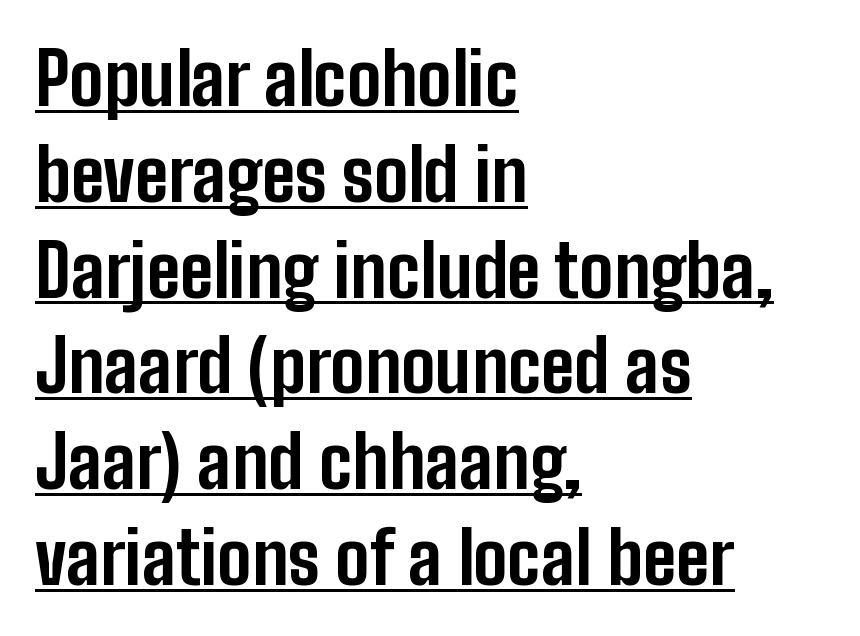
{"serif": "no", "italic": "no", "bold": "yes", "weight": "bold", "width": "condensed", "stroke_contrast": "low", "x_height": "medium", "monospaced": "no", "underline": "yes", "align": "left", "line_spacing": "normal", "line_spacing_ratio": 1.33, "letter_spacing": "normal", "letter_spacing_em": 0.0, "glyph_px": 72}
